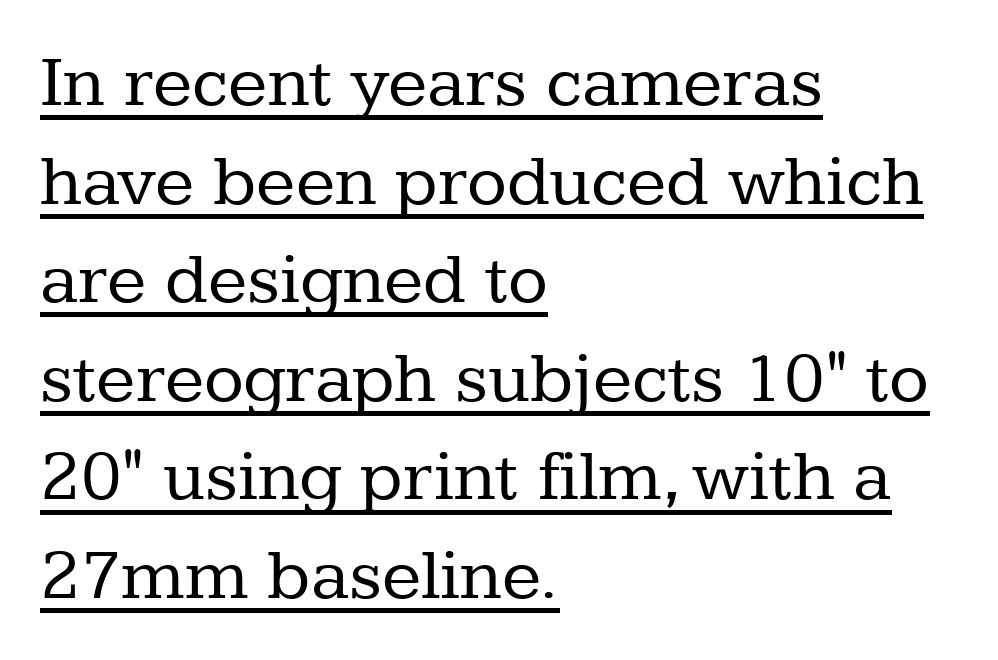
Short note: letters normally spaced. Is the block centered? No — it sits flush against the left margin. Spacing verdict: proportional, widths tailored to each character. Quick note: not italic, upright. Vertical spacing — default.
